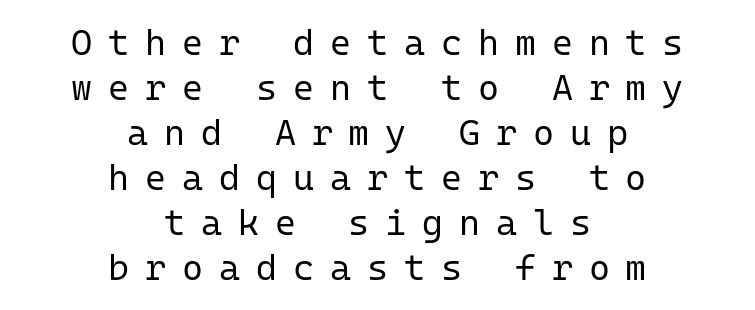
The text was rendered using a sans face with plain stroke endings. The specimen omits any rule beneath the text block's lines. The rendering uses typewriter-style spacing with identical character cells. On a weight scale, this lands at 450 or below. The passage shown stacks its lines at a standard gap.
